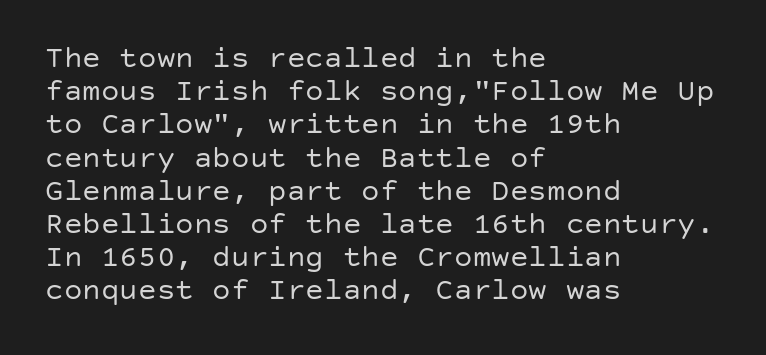
{"serif": "no", "italic": "no", "bold": "no", "weight": "regular", "width": "normal", "stroke_contrast": "low", "x_height": "large", "underline": "no", "align": "left", "line_spacing": "tight", "line_spacing_ratio": 1.07, "letter_spacing": "normal", "letter_spacing_em": 0.0, "glyph_px": 31}
